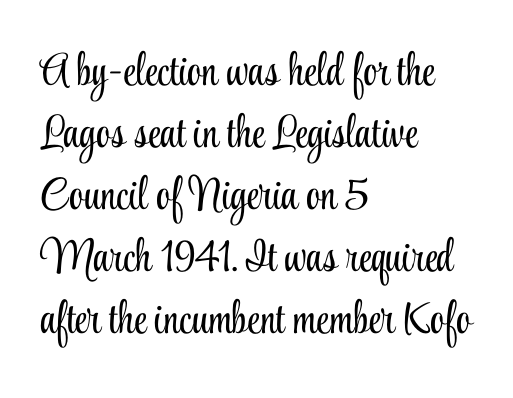
{"serif": "yes", "bold": "no", "weight": "light", "width": "condensed", "stroke_contrast": "low", "x_height": "small", "monospaced": "no", "underline": "no", "align": "left", "line_spacing": "normal", "line_spacing_ratio": 1.38, "letter_spacing": "normal", "letter_spacing_em": 0.0, "glyph_px": 45}
